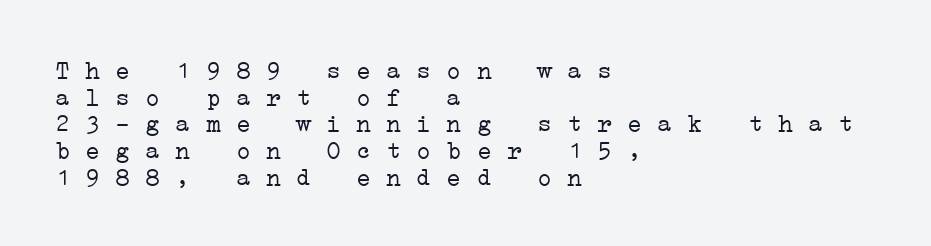
Tracking value appears to be zero — textbook default spacing. Alignment: flush left. The font sits on the lighter half of the weight spectrum, regular included. Only glyphs here, with clear space below each row.
